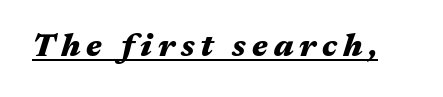
Do the characters align in a grid? No, the font is proportional. Weight: bold. The rendered words wear a rule along their underside. In terms of posture, this sample is oblique.
